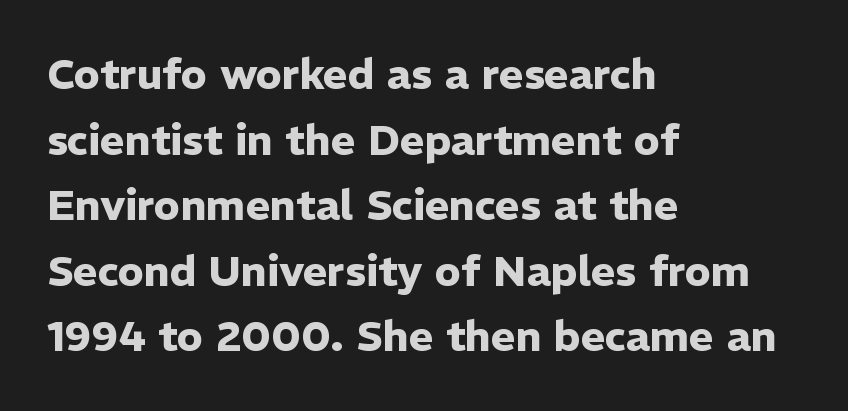
Q: Is the text bold? A: Yes.
Q: Is the text italic (slanted)? A: No, it is upright.
Q: Is the typeface a serif or a sans-serif typeface? A: Sans-serif.
Q: Is the text underlined? A: No.
Q: How is the paragraph aligned? A: Left-aligned.
Q: Is the spacing between letters normal or unusually wide? A: Normal.
Q: Is the spacing between lines tight, normal or loose? A: Normal.
Q: Width (condensed, normal, or wide)? A: Normal.
Q: Stroke contrast? A: Low.
Q: x-height? A: Medium.
Q: Monospaced? A: No.
